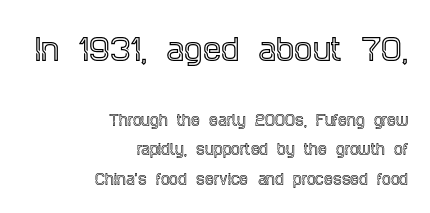
Spacing between characters is what you'd get straight out of the box. Vertical strokes here are truly vertical. One glance says open: line gaps are wider than usual. Bare-footed words on every line. Which of the two is more prominent by size? The first, at the top. Here the designer chose a conventional face with non-uniform glyph widths.
